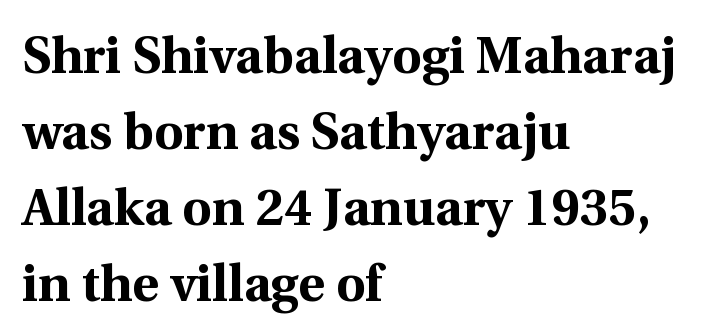
{"serif": "yes", "italic": "no", "bold": "yes", "weight": "bold", "width": "normal", "x_height": "medium", "monospaced": "no", "underline": "no", "align": "left", "line_spacing": "normal", "line_spacing_ratio": 1.49, "letter_spacing": "normal", "letter_spacing_em": 0.0, "glyph_px": 51}
